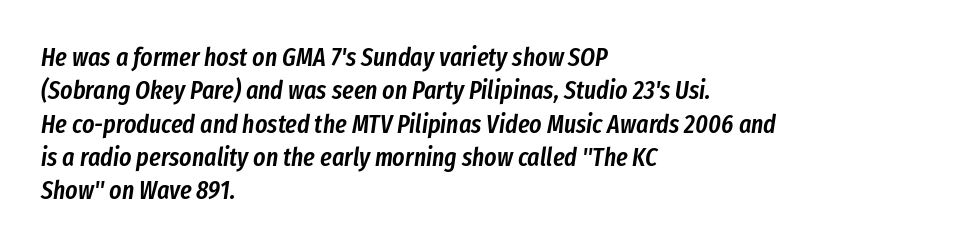
{"italic": "yes", "lean": "right", "slant_degrees": 8, "bold": "semi", "underline": "no", "align": "left", "line_spacing": "normal", "line_spacing_ratio": 1.28, "letter_spacing": "normal", "letter_spacing_em": 0.0, "glyph_px": 26}
